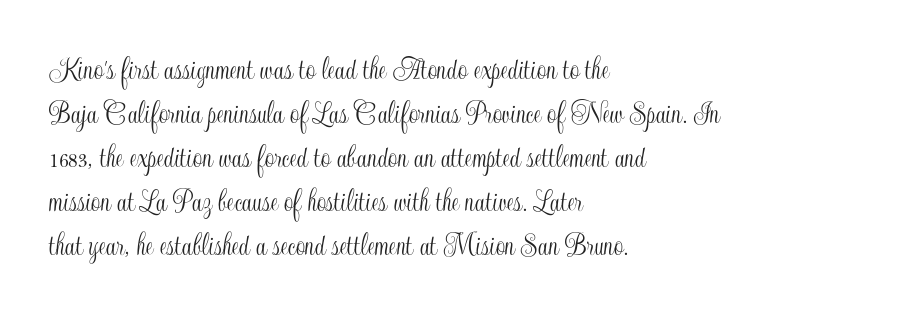
The image shows 33 px condensed type; set left-aligned, normal line spacing (1.33x), normal letter spacing, not underlined; a small x-height.
